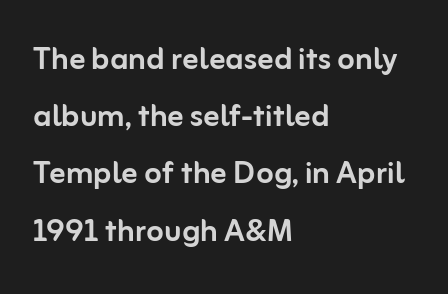
Serifs: no, the terminals of the letterforms are clean. How are the letters spaced? Ordinarily, with no added tracking. One glance says typical: line gaps are just what's usual. Line beginnings align vertically; line endings do not.
